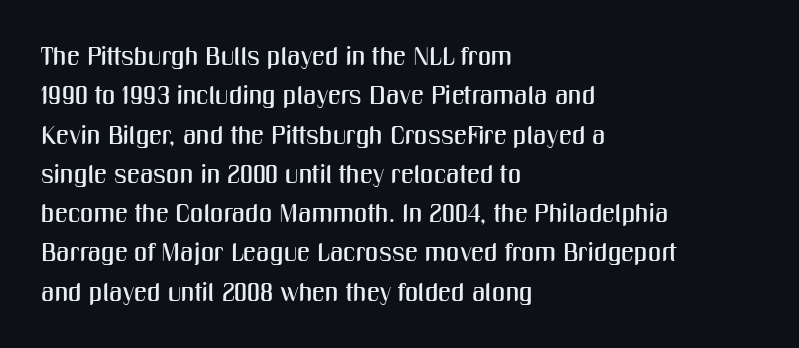
{"italic": "no", "underline": "no", "align": "left", "line_spacing": "normal", "line_spacing_ratio": 1.51, "letter_spacing": "normal", "letter_spacing_em": 0.0, "glyph_px": 26}
